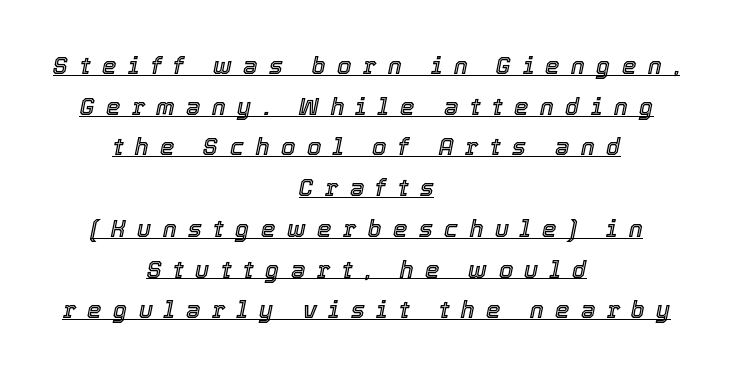
Slant detected: the letters are inclined. A student would call this center alignment; a typographer would say set centered. Loose tracking; the words dissolve into strings of separated letters. A rule runs beneath these lines of type.
